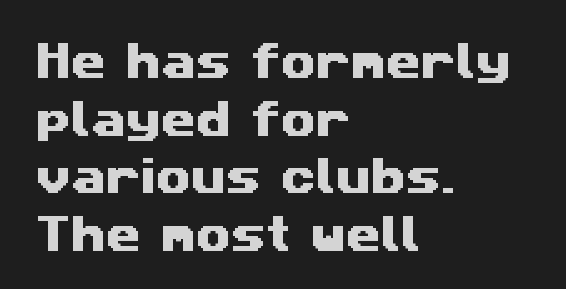
Q: Is the typeface a serif or a sans-serif typeface? A: Sans-serif.
Q: Is the text underlined? A: No.
Q: How is the paragraph aligned? A: Left-aligned.
Q: Is the spacing between letters normal or unusually wide? A: Normal.
Q: Is the spacing between lines tight, normal or loose? A: Normal.
Q: Width (condensed, normal, or wide)? A: Wide.
Q: Stroke contrast? A: Medium.
Q: x-height? A: Medium.
Q: Monospaced? A: No.
